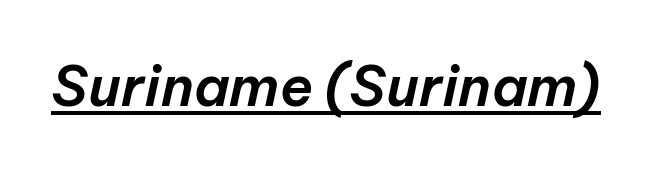
{"italic": "yes", "lean": "right", "slant_degrees": 12, "width": "normal", "stroke_contrast": "low", "x_height": "medium", "monospaced": "no", "underline": "yes", "letter_spacing": "normal", "letter_spacing_em": 0.0, "glyph_px": 55}
